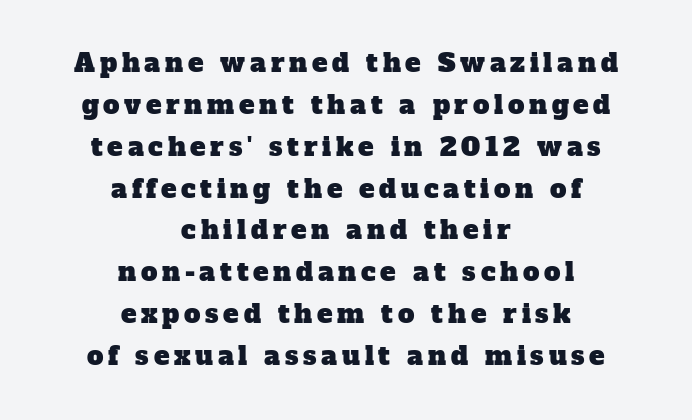
The image shows 26 px text type; set centered, normal line spacing (1.61x), not underlined.
